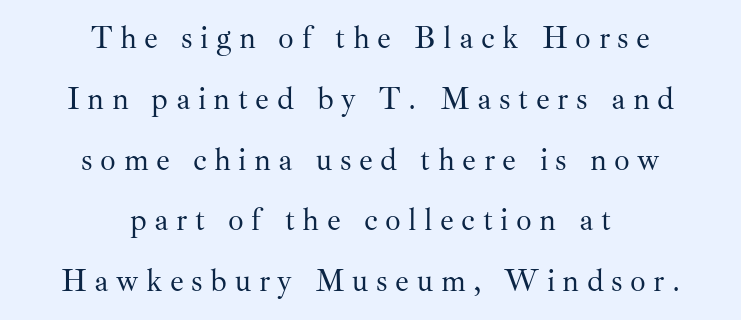
The image shows 31 px regular-weight serif type, upright; set centered, loose line spacing (1.96x), unusually wide letter spacing (+0.24 em), not underlined; medium stroke contrast and a small x-height.
